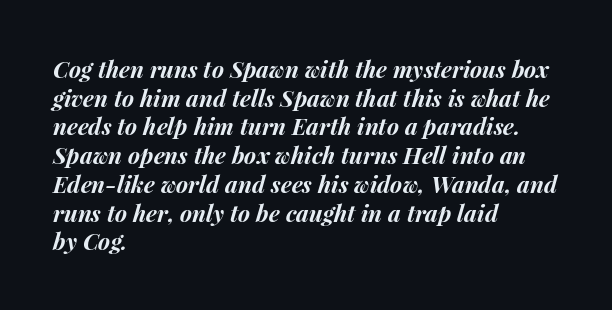
Slanted lettering throughout. Successive baselines arrive at the customary interval. The sample has been set heavy, in full bold. The text block is weighted toward the left margin, trailing off unevenly rightward. The letters sit at their default tracking, neither squeezed nor spread.
